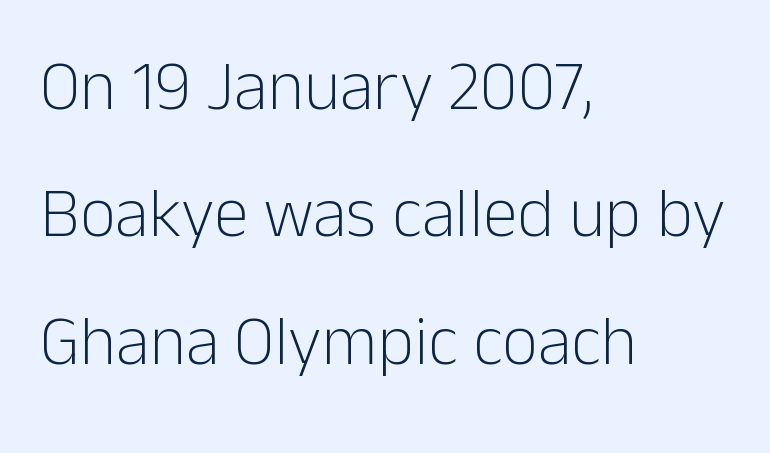
The image shows 70 px light sans-serif type, upright; set left-aligned, line spacing 1.82x, normal letter spacing, not underlined; low stroke contrast and a medium x-height.
